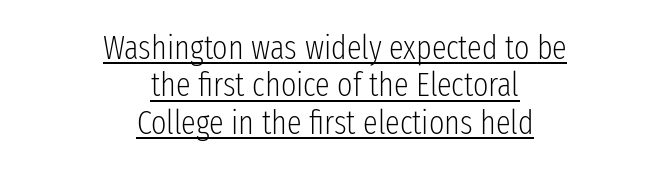
Q: Is the text bold? A: No.
Q: Is the text italic (slanted)? A: No, it is upright.
Q: Is the typeface a serif or a sans-serif typeface? A: Sans-serif.
Q: Is the text underlined? A: Yes.
Q: How is the paragraph aligned? A: Centered.
Q: Is the spacing between letters normal or unusually wide? A: Normal.
Q: Is the spacing between lines tight, normal or loose? A: Tight.
Q: Width (condensed, normal, or wide)? A: Condensed.
Q: Stroke contrast? A: Low.
Q: x-height? A: Medium.
Q: Monospaced? A: No.
